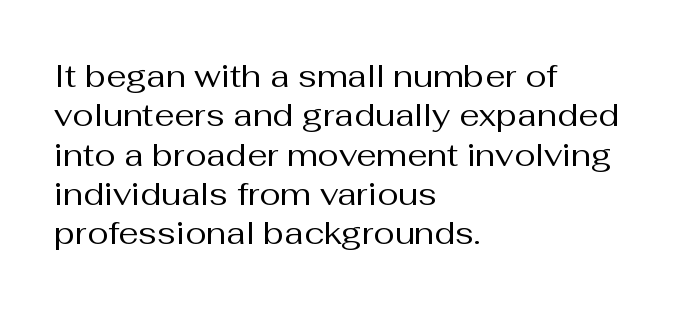
{"serif": "no", "italic": "no", "bold": "no", "weight": "regular", "width": "normal", "stroke_contrast": "medium", "x_height": "medium", "monospaced": "no", "underline": "no", "align": "left", "line_spacing_ratio": 1.23, "letter_spacing": "normal", "letter_spacing_em": 0.0, "glyph_px": 32}
